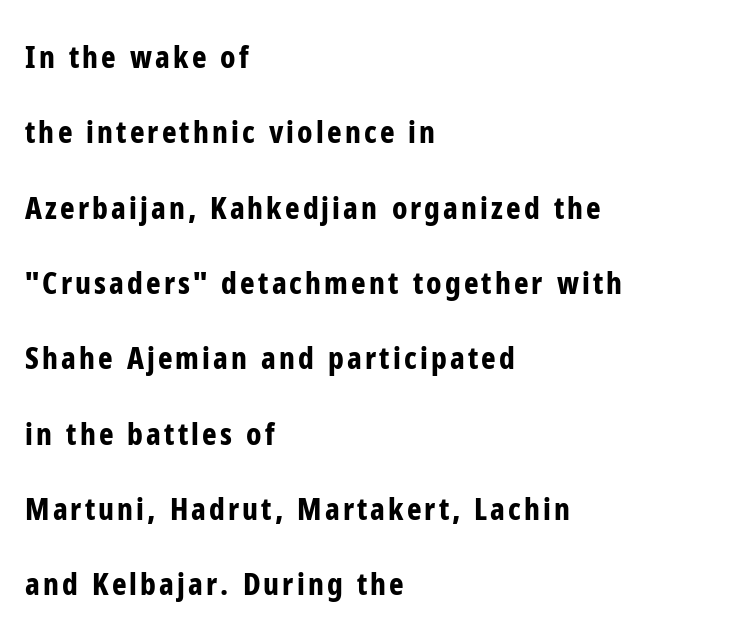
{"serif": "no", "italic": "no", "bold": "yes", "weight": "bold", "width": "condensed", "stroke_contrast": "low", "x_height": "medium", "monospaced": "no", "underline": "no", "align": "left", "line_spacing": "loose", "line_spacing_ratio": 2.43, "glyph_px": 31}
